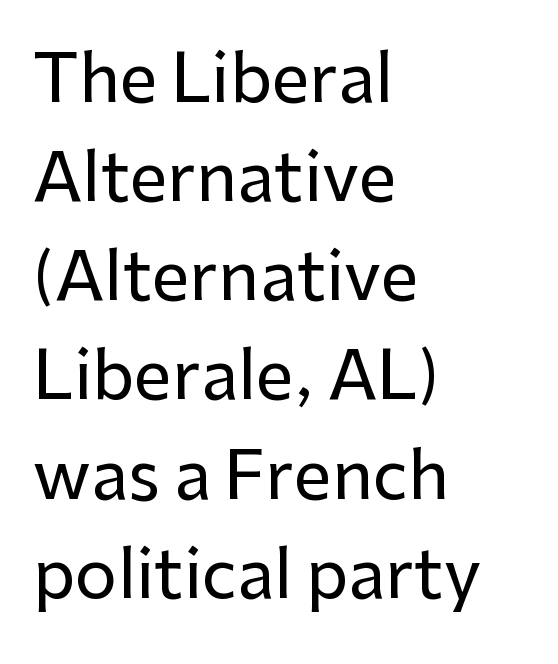
{"serif": "no", "italic": "no", "width": "normal", "stroke_contrast": "low", "x_height": "medium", "monospaced": "no", "underline": "no", "align": "left", "line_spacing": "normal", "line_spacing_ratio": 1.48, "letter_spacing": "normal", "letter_spacing_em": 0.0, "glyph_px": 67}
